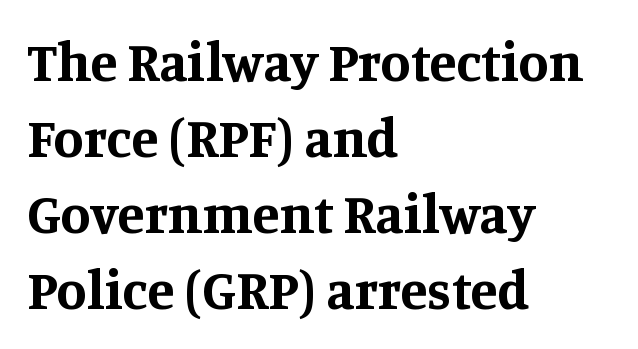
When letters stand straight like this, we call the style roman or upright. Note the varied advance widths — an 'i' is clearly narrower than an 'm'. This sample uses a serif face. Thick stems and heavy bowls — unmistakably bold. Leading matches the norm, producing a regular column.
